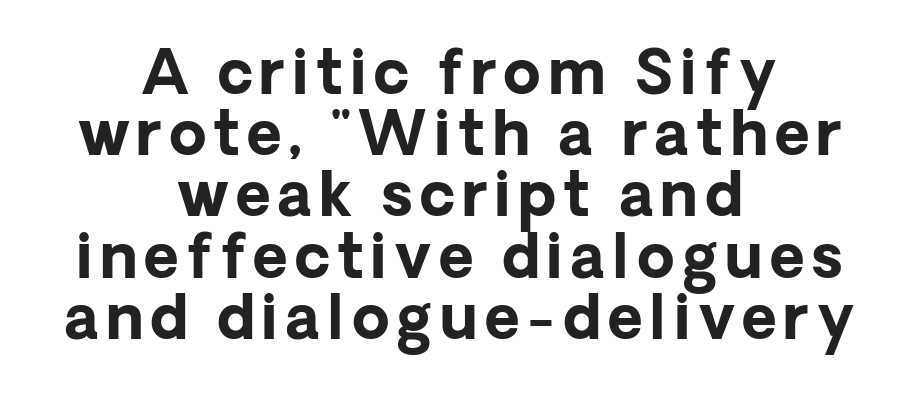
Varying glyph widths throughout — classic text-font behaviour. Regarding leading, the lines here are crowded together. The typesetter chose a symmetrical, centered arrangement here. A typesetter would mark this as roman, not italic. The passage shown is not underscored anywhere. Pretty heavy lettering here — definitely bold.
